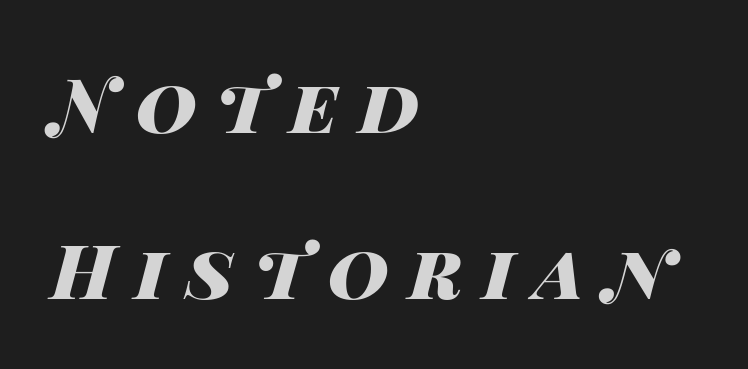
The image shows 75 px heavy, wide type, italic (leaning right); set left-aligned, loose line spacing (2.21x), unusually wide letter spacing (+0.27 em), not underlined; high stroke contrast and a large x-height.
